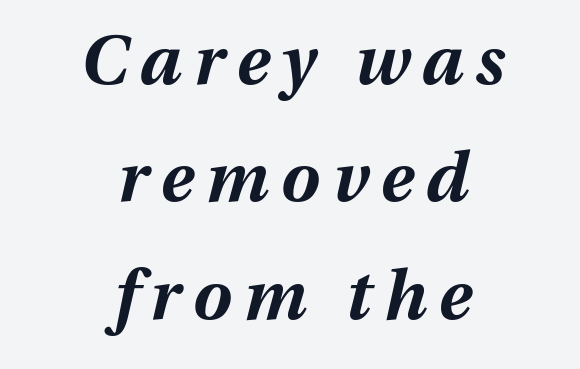
{"italic": "yes", "lean": "right", "slant_degrees": 13, "bold": "yes", "weight": "bold", "width": "normal", "stroke_contrast": "medium", "x_height": "medium", "monospaced": "no", "underline": "no", "align": "center", "line_spacing": "normal", "line_spacing_ratio": 1.7, "glyph_px": 69}
